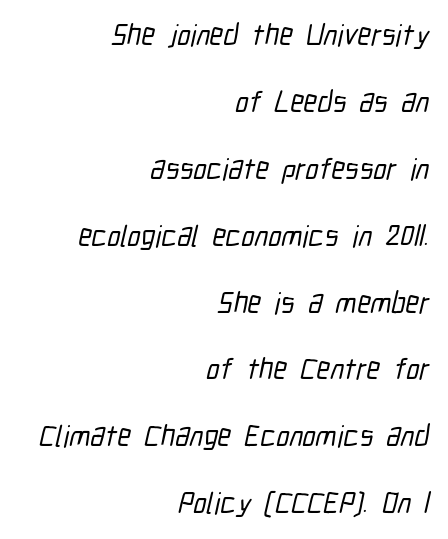
Descender tails drop into unmarked territory. The passage shown has conventional tracking throughout. Where is the straight margin? On the right. Letterform terminals end flat and unadorned throughout the passage.
